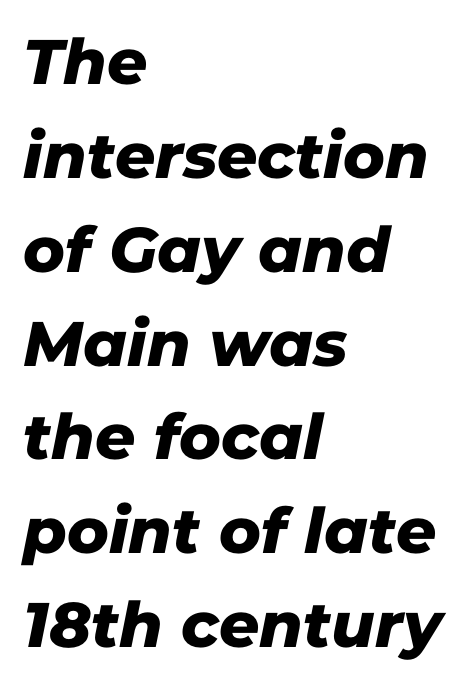
If you drew a ruler down the left edge, every line would touch it. Rows of type keep a routine distance in the vertical direction. Is this a fixed-width face? No — the glyphs have proportional, varying widths. Nobody touched the tracking dial on this one.
